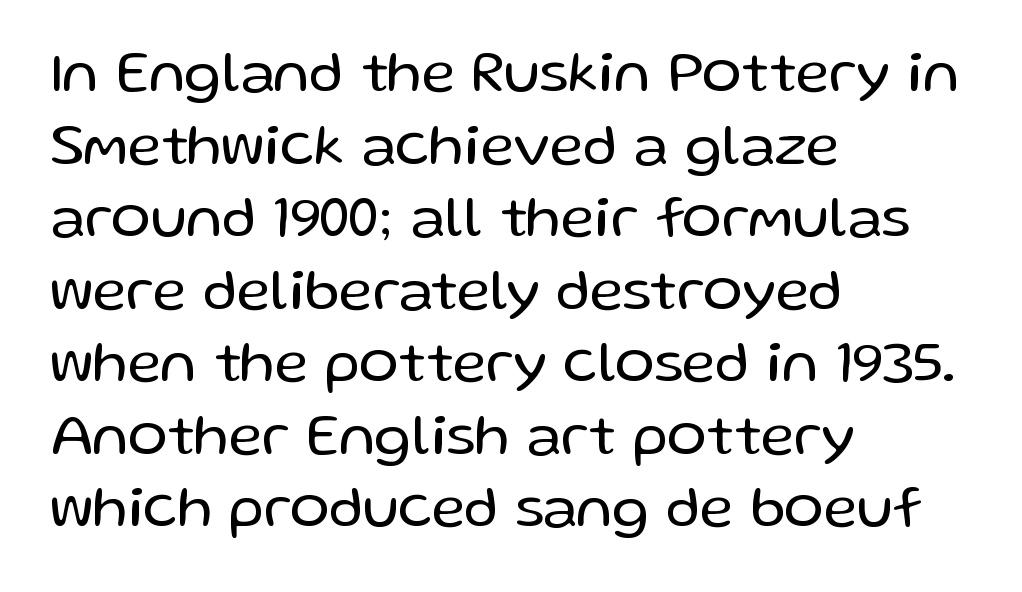
The image shows 59 px regular-weight sans-serif type, upright; set left-aligned, line spacing 1.23x, normal letter spacing, not underlined; low stroke contrast and a medium x-height.
